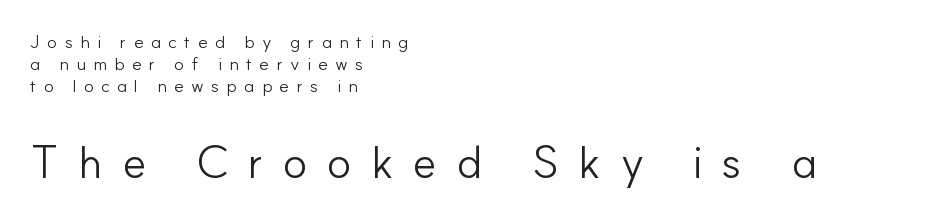
{"serif": "no", "italic": "no", "bold": "no", "weight": "light", "width": "normal", "stroke_contrast": "low", "x_height": "small", "monospaced": "no", "underline": "no", "align": "left", "line_spacing_ratio": 1.21, "letter_spacing": "wide", "letter_spacing_em": 0.41, "larger_block": "second", "size_ratio": 2.56, "glyph_px": 46}
